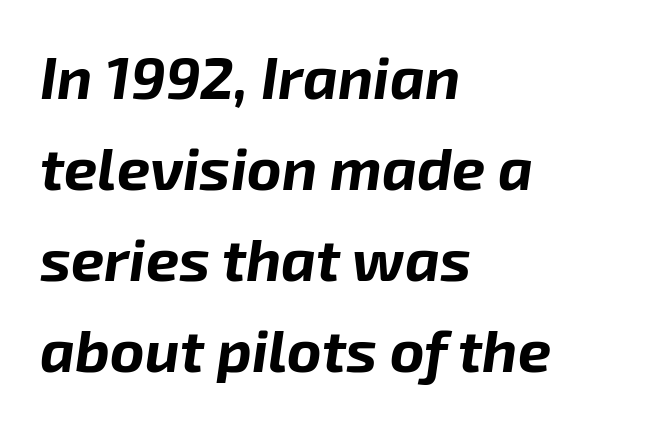
{"italic": "yes", "lean": "right", "slant_degrees": 8, "bold": "yes", "weight": "bold", "width": "normal", "stroke_contrast": "low", "x_height": "medium", "monospaced": "no", "underline": "no", "align": "left", "line_spacing": "normal", "line_spacing_ratio": 1.54, "letter_spacing": "normal", "letter_spacing_em": 0.0, "glyph_px": 59}
